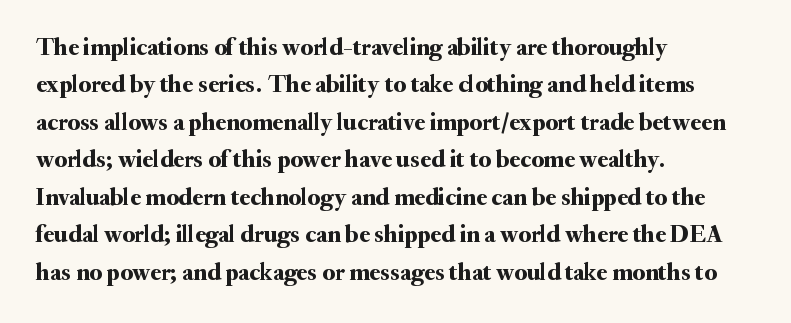
The rendering anchors every line to the left-hand side. The vertical gap from one line to the next is medium. The letterforms sit shoulder to shoulder at normal distance. Lines of text with bare space underneath. This is roman type, the default non-slanted kind.
